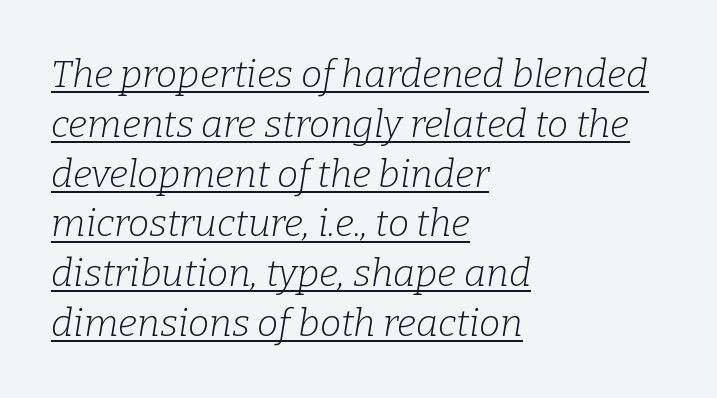
Q: Is the text bold? A: No.
Q: Is the text italic (slanted)? A: Yes, it leans right by about 9 degrees.
Q: Is the typeface a serif or a sans-serif typeface? A: Serif.
Q: Is the text underlined? A: Yes.
Q: How is the paragraph aligned? A: Left-aligned.
Q: Is the spacing between letters normal or unusually wide? A: Normal.
Q: Is the spacing between lines tight, normal or loose? A: Normal.
Q: Width (condensed, normal, or wide)? A: Normal.
Q: Stroke contrast? A: Low.
Q: x-height? A: Medium.
Q: Monospaced? A: No.
